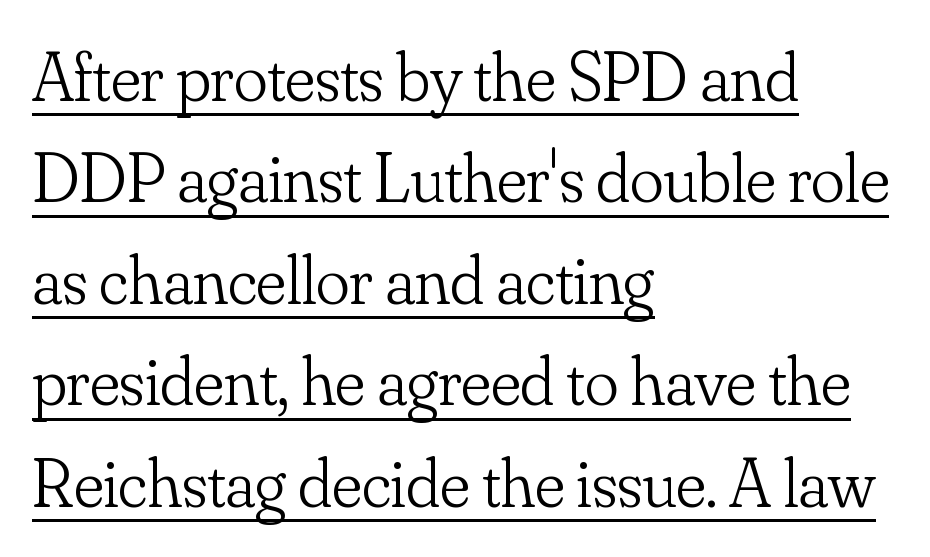
Q: Is the text bold? A: No.
Q: Is the text italic (slanted)? A: No, it is upright.
Q: Is the typeface a serif or a sans-serif typeface? A: Serif.
Q: Is the text underlined? A: Yes.
Q: How is the paragraph aligned? A: Left-aligned.
Q: Is the spacing between letters normal or unusually wide? A: Normal.
Q: Is the spacing between lines tight, normal or loose? A: Normal.
Q: Width (condensed, normal, or wide)? A: Normal.
Q: Stroke contrast? A: Low.
Q: x-height? A: Small.
Q: Monospaced? A: No.
